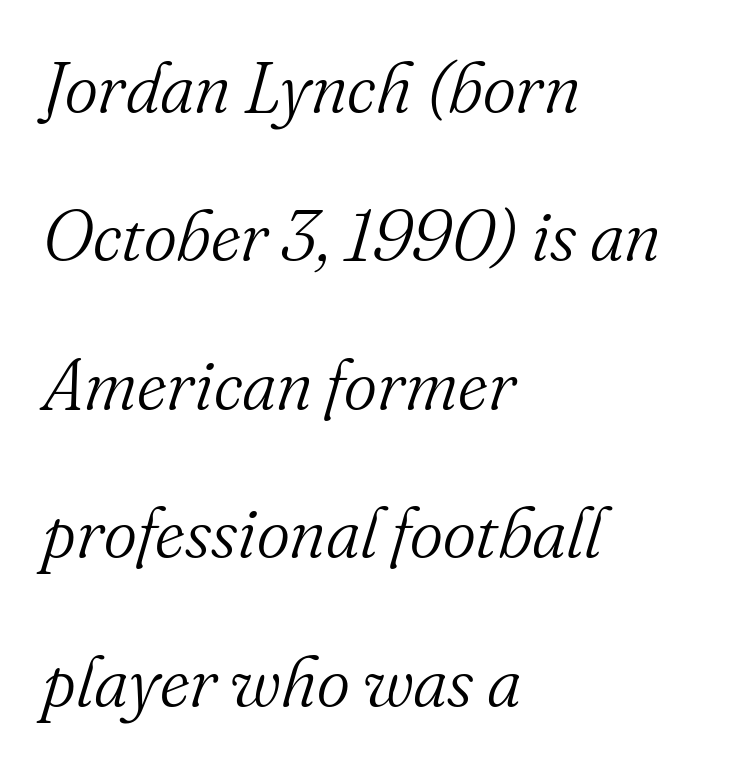
Compared with typical body copy, the letter spacing here is the same. Proportional: the letters do not fall into vertical columns. The letters are slanted; this is an italic face. Bare-footed words on every line. You can tell from the footed stems that serif type was used.
